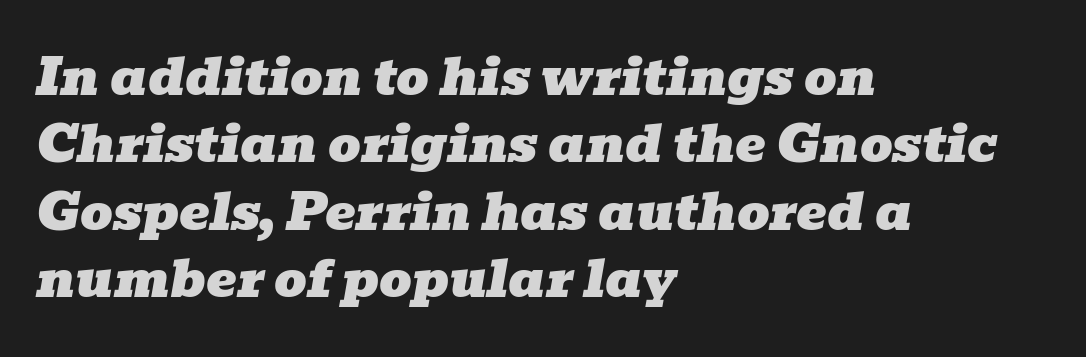
{"serif": "yes", "italic": "yes", "lean": "right", "slant_degrees": 10, "width": "wide", "stroke_contrast": "low", "x_height": "medium", "monospaced": "no", "underline": "no", "align": "left", "line_spacing": "normal", "line_spacing_ratio": 1.32, "letter_spacing": "normal", "letter_spacing_em": 0.0, "glyph_px": 51}
